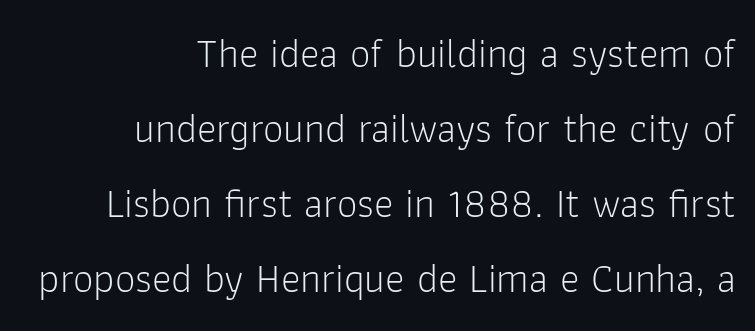
Q: Is the text bold? A: No.
Q: Is the text italic (slanted)? A: No, it is upright.
Q: Is the typeface a serif or a sans-serif typeface? A: Sans-serif.
Q: Is the text underlined? A: No.
Q: How is the paragraph aligned? A: Right-aligned.
Q: Is the spacing between letters normal or unusually wide? A: Normal.
Q: Width (condensed, normal, or wide)? A: Normal.
Q: Stroke contrast? A: Low.
Q: x-height? A: Medium.
Q: Monospaced? A: No.
